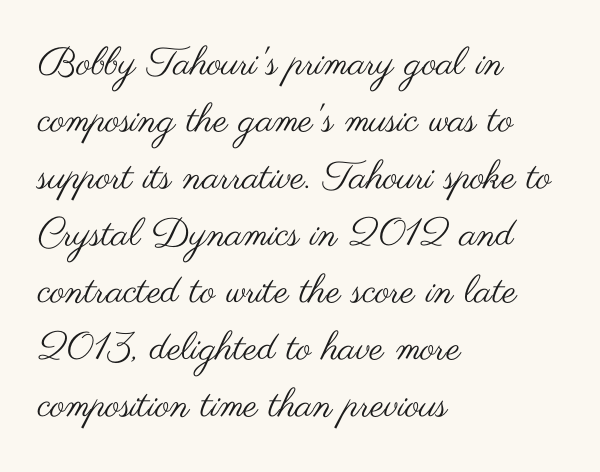
The image shows 39 px regular-weight, wide sans-serif type; set left-aligned, normal line spacing (1.46x), normal letter spacing, not underlined; medium stroke contrast and a small x-height.
